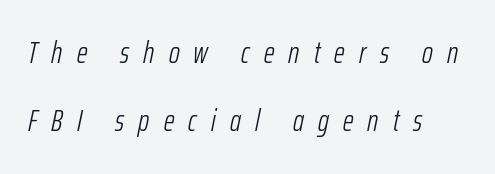
The image shows 30 px light, condensed type, italic (leaning right); set left-aligned, loose line spacing (2.28x), unusually wide letter spacing (+0.47 em), not underlined; low stroke contrast and a medium x-height.
